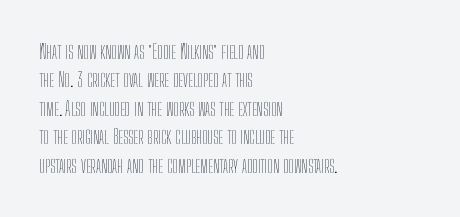
{"italic": "no", "bold": "no", "underline": "no", "align": "left", "line_spacing": "normal", "line_spacing_ratio": 1.42, "letter_spacing": "normal", "letter_spacing_em": 0.0, "glyph_px": 20}
